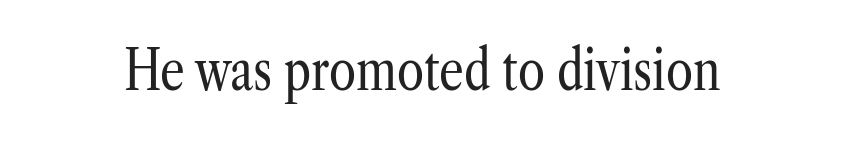
Q: Is the text bold? A: No.
Q: Is the text italic (slanted)? A: No, it is upright.
Q: Is the typeface a serif or a sans-serif typeface? A: Serif.
Q: Is the text underlined? A: No.
Q: Is the spacing between letters normal or unusually wide? A: Normal.
Q: Width (condensed, normal, or wide)? A: Condensed.
Q: Stroke contrast? A: Low.
Q: x-height? A: Medium.
Q: Monospaced? A: No.
